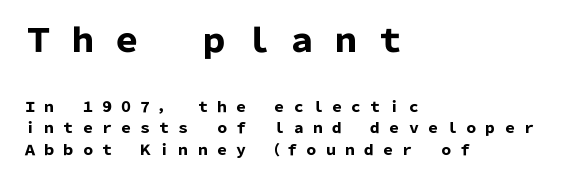
{"serif": "no", "italic": "no", "bold": "yes", "weight": "heavy", "width": "normal", "stroke_contrast": "low", "x_height": "medium", "monospaced": "no", "underline": "no", "align": "left", "line_spacing": "normal", "line_spacing_ratio": 1.56, "letter_spacing": "wide", "letter_spacing_em": 0.37, "larger_block": "first", "size_ratio": 2.29, "glyph_px": 32}
